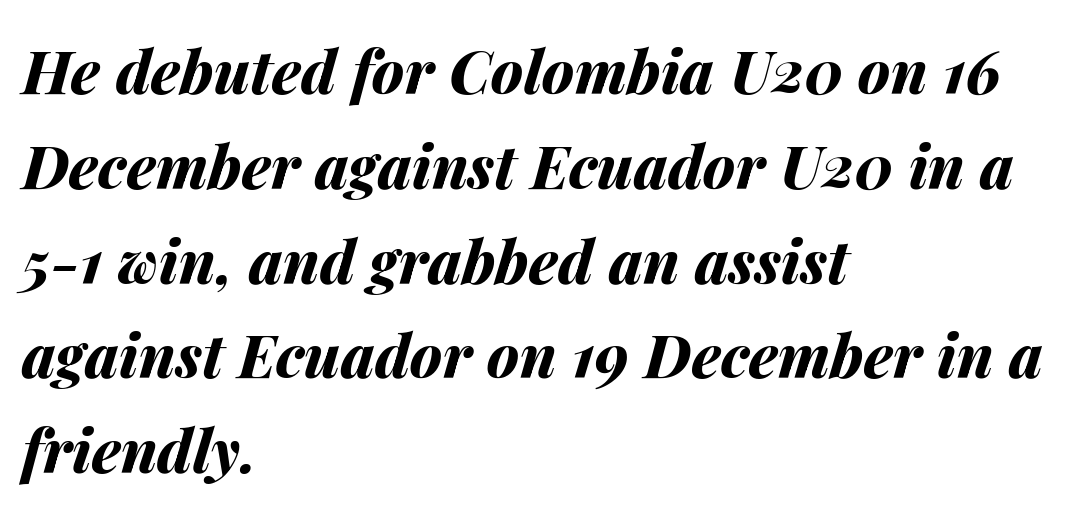
{"italic": "yes", "lean": "right", "slant_degrees": 14, "bold": "yes", "weight": "bold", "width": "normal", "stroke_contrast": "medium", "x_height": "medium", "monospaced": "no", "underline": "no", "align": "left", "line_spacing": "normal", "line_spacing_ratio": 1.58, "letter_spacing": "normal", "letter_spacing_em": 0.0, "glyph_px": 60}
